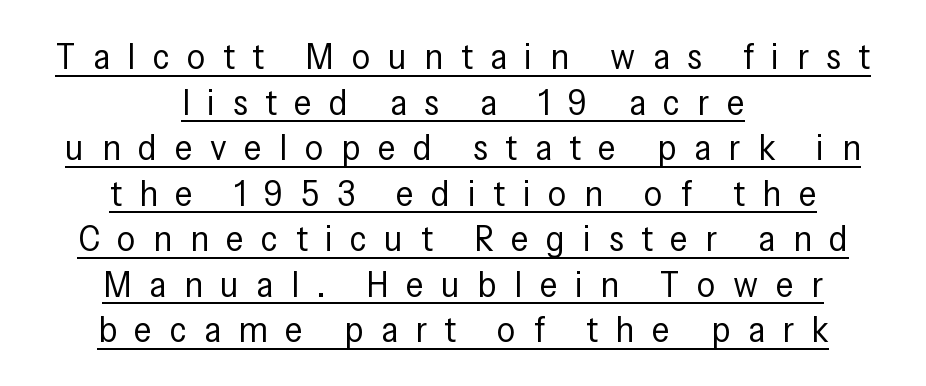
In terms of posture, this sample is upright. You could only call the tracking loose — the letters float apart. Each letter's strokes conclude bluntly, with no projecting serifs. The letterforms sit at book weight or below.
